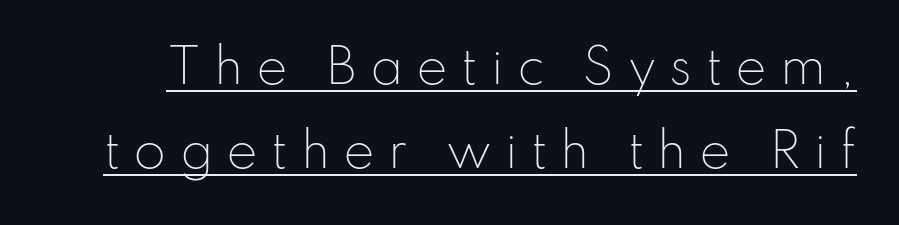
Q: Is the text bold? A: No.
Q: Is the text italic (slanted)? A: No, it is upright.
Q: Is the typeface a serif or a sans-serif typeface? A: Sans-serif.
Q: Is the text underlined? A: Yes.
Q: Is the spacing between letters normal or unusually wide? A: Unusually wide.
Q: Width (condensed, normal, or wide)? A: Normal.
Q: Stroke contrast? A: Low.
Q: x-height? A: Small.
Q: Monospaced? A: No.
